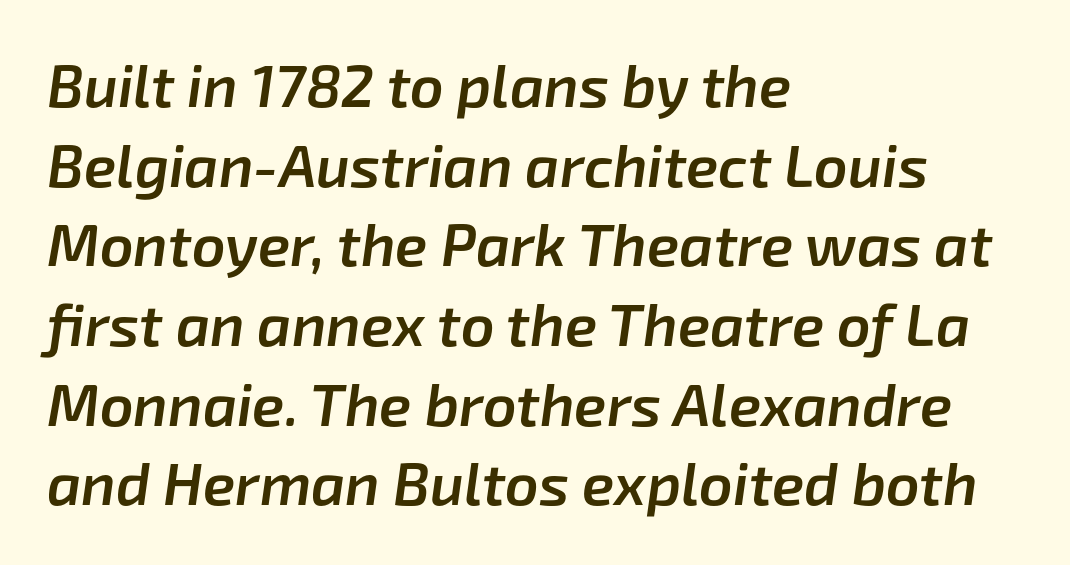
{"italic": "yes", "lean": "right", "slant_degrees": 8, "bold": "semi", "weight": "semibold", "width": "normal", "stroke_contrast": "low", "x_height": "medium", "monospaced": "no", "underline": "no", "align": "left", "line_spacing": "normal", "line_spacing_ratio": 1.35, "letter_spacing": "normal", "letter_spacing_em": 0.0, "glyph_px": 59}
